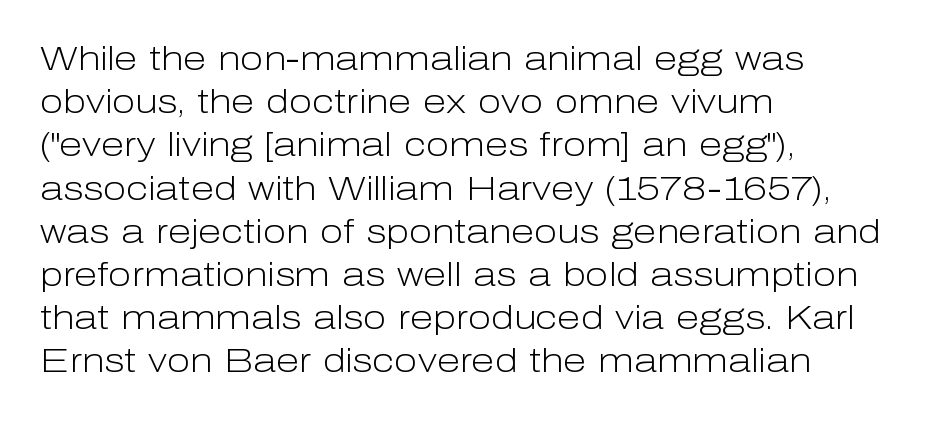
{"serif": "no", "italic": "no", "bold": "no", "weight": "light", "width": "normal", "stroke_contrast": "low", "x_height": "medium", "monospaced": "no", "underline": "no", "align": "left", "line_spacing": "normal", "line_spacing_ratio": 1.27, "letter_spacing": "normal", "letter_spacing_em": 0.0, "glyph_px": 34}
